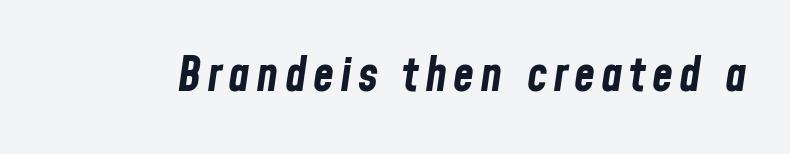
Q: Is the text bold? A: Yes.
Q: Is the text italic (slanted)? A: Yes, it leans right by about 8 degrees.
Q: Is the text underlined? A: No.
Q: Width (condensed, normal, or wide)? A: Condensed.
Q: Stroke contrast? A: Low.
Q: x-height? A: Medium.
Q: Monospaced? A: No.
